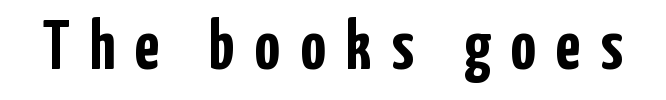
The words here are not underlined. Examine the stroke ends and you'll find no serifs. This sample has the flowing, uneven cadence of proportional lettering. Someone cranked the tracking dial way up on this one.
